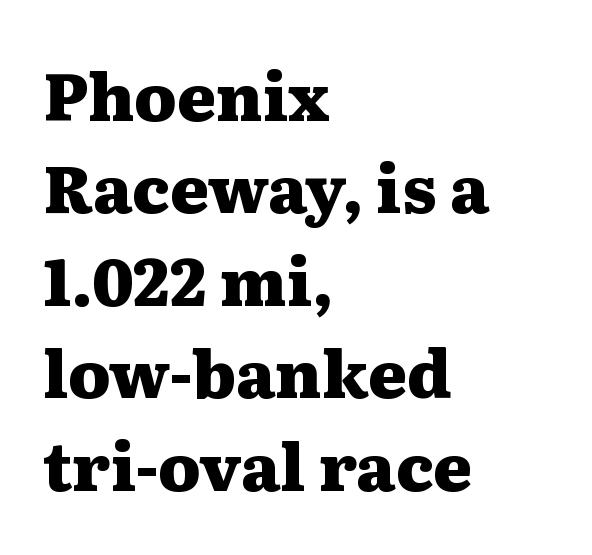
The image shows 66 px heavy, wide serif type, upright; set left-aligned, normal line spacing (1.4x), normal letter spacing, not underlined; medium stroke contrast and a medium x-height.
